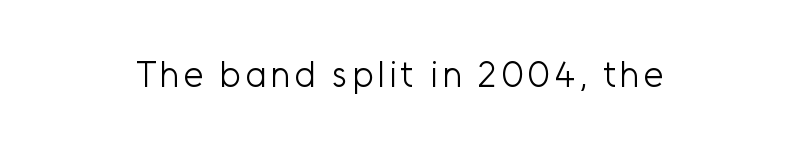
The image shows 36 px light sans-serif type, upright; set not underlined; low stroke contrast and a medium x-height.
